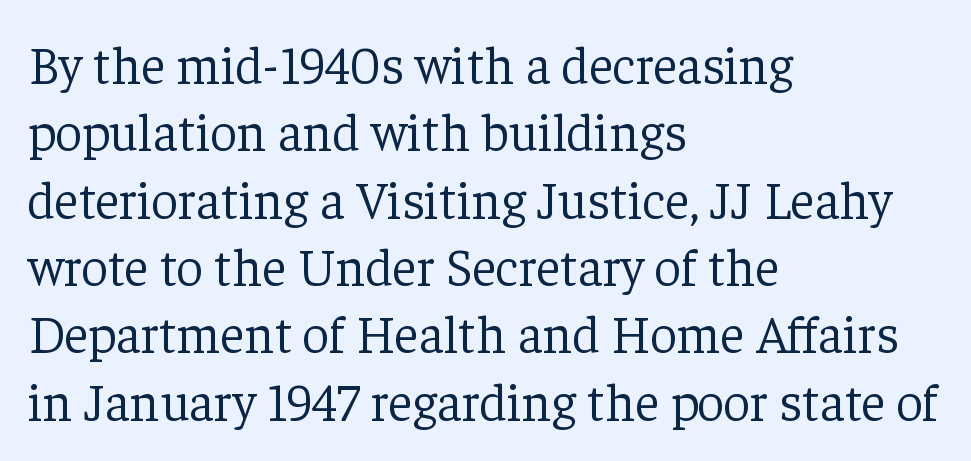
The image shows 53 px light serif type, upright; set left-aligned, normal line spacing (1.27x), normal letter spacing, not underlined; low stroke contrast and a medium x-height.
